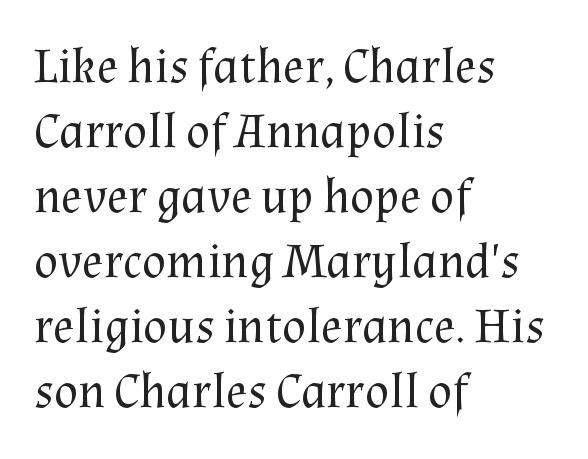
The image shows 50 px regular-weight type, upright; set left-aligned, normal line spacing (1.3x), normal letter spacing, not underlined; medium stroke contrast and a medium x-height.
